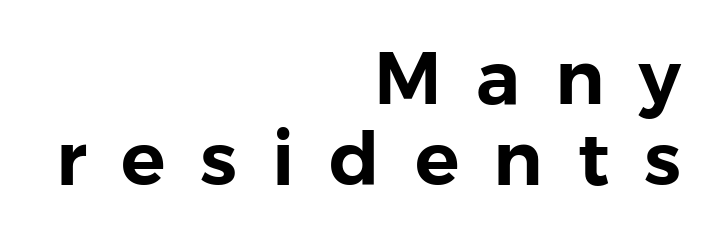
Q: Is the text italic (slanted)? A: No, it is upright.
Q: Is the typeface a serif or a sans-serif typeface? A: Sans-serif.
Q: Is the text underlined? A: No.
Q: How is the paragraph aligned? A: Right-aligned.
Q: Is the spacing between letters normal or unusually wide? A: Unusually wide.
Q: Is the spacing between lines tight, normal or loose? A: Tight.
Q: Width (condensed, normal, or wide)? A: Normal.
Q: Stroke contrast? A: Low.
Q: x-height? A: Medium.
Q: Monospaced? A: No.
